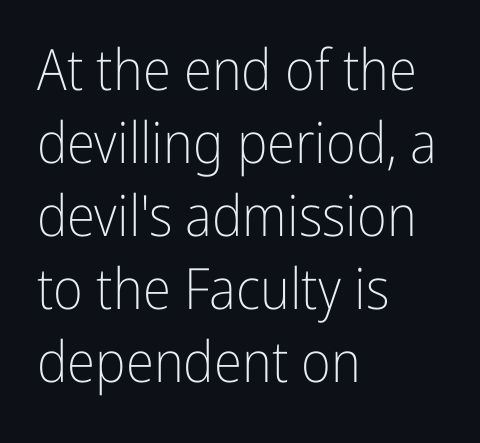
{"serif": "no", "italic": "no", "bold": "no", "weight": "light", "width": "condensed", "stroke_contrast": "low", "x_height": "medium", "monospaced": "no", "underline": "no", "align": "left", "line_spacing": "normal", "line_spacing_ratio": 1.28, "letter_spacing": "normal", "letter_spacing_em": 0.0, "glyph_px": 57}
